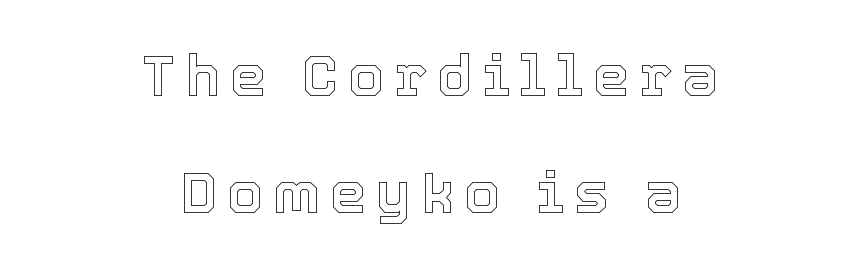
Notice how the stems are strictly vertical — no italics here. Loosely led — the rows are spread out. Do the characters align in a grid? No, the font is proportional. Does the copy run flush right? No — it is centered line by line.
